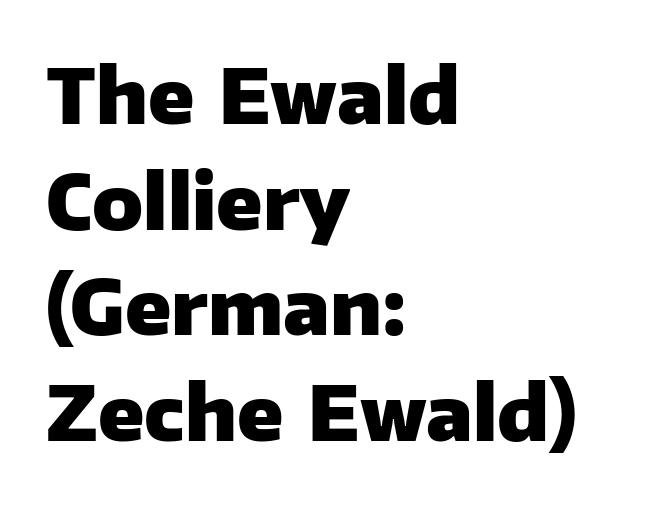
Q: Is the text bold? A: Yes.
Q: Is the text italic (slanted)? A: No, it is upright.
Q: Is the typeface a serif or a sans-serif typeface? A: Sans-serif.
Q: Is the text underlined? A: No.
Q: How is the paragraph aligned? A: Left-aligned.
Q: Is the spacing between letters normal or unusually wide? A: Normal.
Q: Is the spacing between lines tight, normal or loose? A: Normal.
Q: Width (condensed, normal, or wide)? A: Normal.
Q: Stroke contrast? A: Low.
Q: x-height? A: Medium.
Q: Monospaced? A: No.
